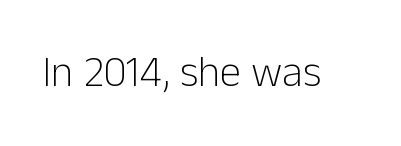
Q: Is the text bold? A: No.
Q: Is the text italic (slanted)? A: No, it is upright.
Q: Is the typeface a serif or a sans-serif typeface? A: Sans-serif.
Q: Is the text underlined? A: No.
Q: Is the spacing between letters normal or unusually wide? A: Normal.
Q: Width (condensed, normal, or wide)? A: Normal.
Q: Stroke contrast? A: Low.
Q: x-height? A: Medium.
Q: Monospaced? A: No.
